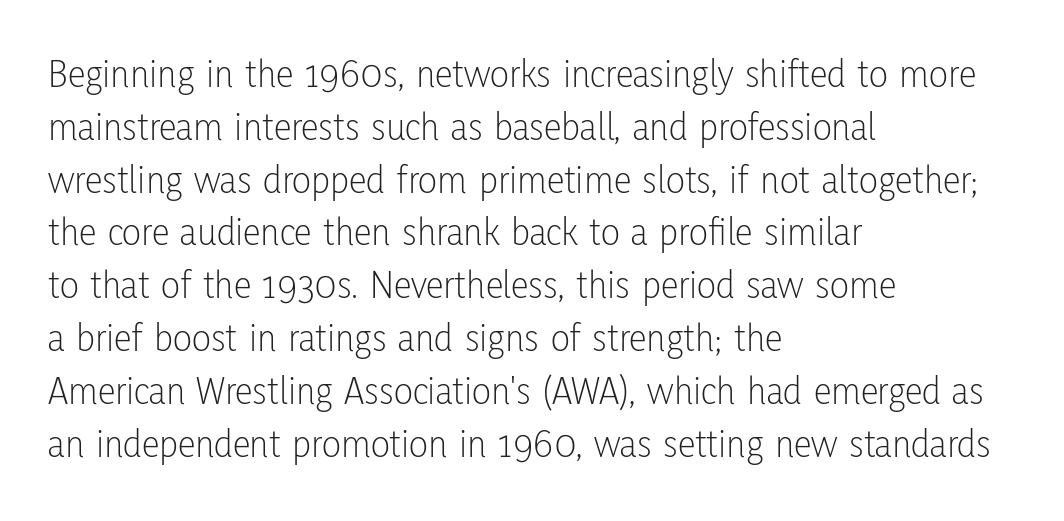
The block of text has a typical density, with ordinary space between rows. Classification — sans serif. Ascenders rise straight up at ninety degrees. You could not count columns in this text — the font is proportionally spaced. Horizontally, the lines are justified to the leading edge only. The passage shown has conventional tracking throughout.
